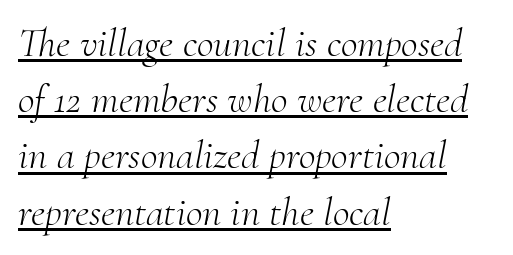
Q: Is the text bold? A: No.
Q: Is the text italic (slanted)? A: Yes, it leans right by about 10 degrees.
Q: Is the typeface a serif or a sans-serif typeface? A: Serif.
Q: Is the text underlined? A: Yes.
Q: How is the paragraph aligned? A: Left-aligned.
Q: Is the spacing between letters normal or unusually wide? A: Normal.
Q: Is the spacing between lines tight, normal or loose? A: Normal.
Q: Width (condensed, normal, or wide)? A: Normal.
Q: Stroke contrast? A: Medium.
Q: x-height? A: Small.
Q: Monospaced? A: No.
